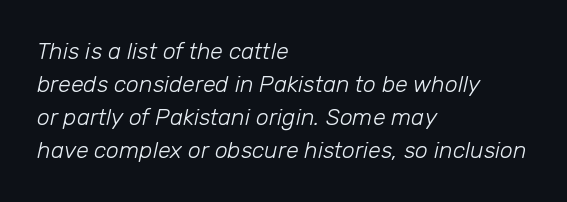
The image shows 23 px text type, italic (leaning right); set left-aligned, normal line spacing (1.44x), normal letter spacing, not underlined.
